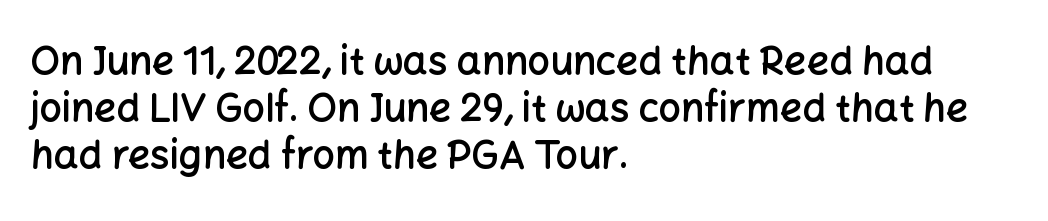
Q: Is the text bold? A: Semi-bold.
Q: Is the text italic (slanted)? A: No, it is upright.
Q: Is the typeface a serif or a sans-serif typeface? A: Sans-serif.
Q: Is the text underlined? A: No.
Q: How is the paragraph aligned? A: Left-aligned.
Q: Is the spacing between letters normal or unusually wide? A: Normal.
Q: Width (condensed, normal, or wide)? A: Normal.
Q: Stroke contrast? A: Low.
Q: x-height? A: Medium.
Q: Monospaced? A: No.
